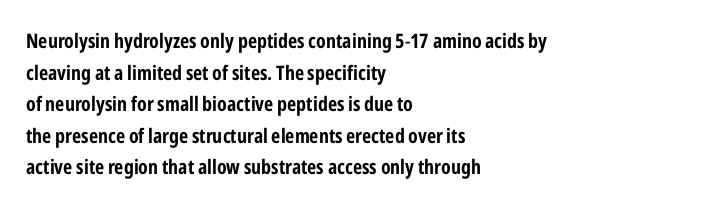
Q: Is the text italic (slanted)? A: No, it is upright.
Q: Is the text underlined? A: No.
Q: How is the paragraph aligned? A: Left-aligned.
Q: Is the spacing between letters normal or unusually wide? A: Normal.
Q: Is the spacing between lines tight, normal or loose? A: Normal.
